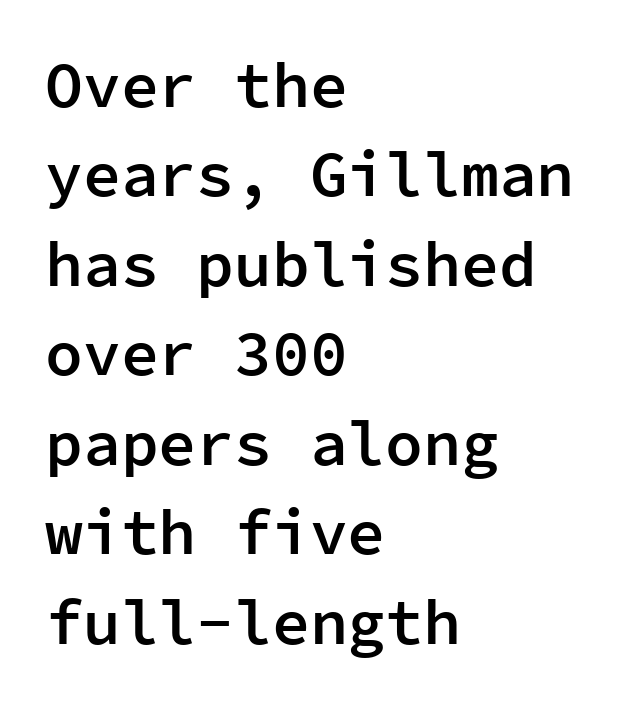
Notice how the stems are strictly vertical — no italics here. This rendering leaves character spacing at its baseline value. In terms of weight, the rendering is demibold, just under bold. Has an underline been added? It has not.
